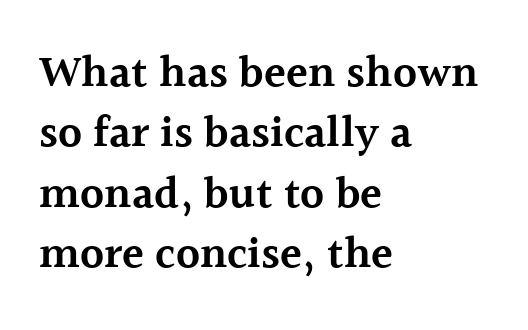
This rendering features lettering with no underline. One glance says typical: line gaps are just what's usual. Looks like regular typesetting: each glyph gets only the width it needs. A roman cut, with each character standing at attention.
